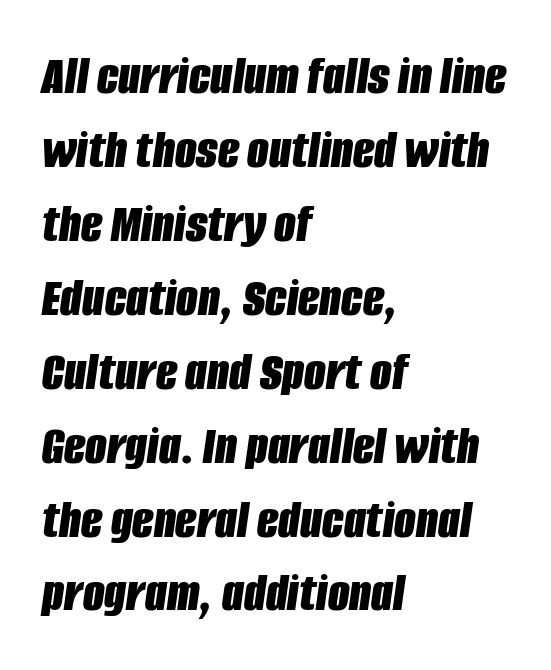
Q: Is the text bold? A: Yes.
Q: Is the text italic (slanted)? A: Yes, it leans right by about 8 degrees.
Q: Is the text underlined? A: No.
Q: How is the paragraph aligned? A: Left-aligned.
Q: Is the spacing between letters normal or unusually wide? A: Normal.
Q: Is the spacing between lines tight, normal or loose? A: Normal.
Q: Width (condensed, normal, or wide)? A: Condensed.
Q: Stroke contrast? A: Low.
Q: x-height? A: Large.
Q: Monospaced? A: No.
